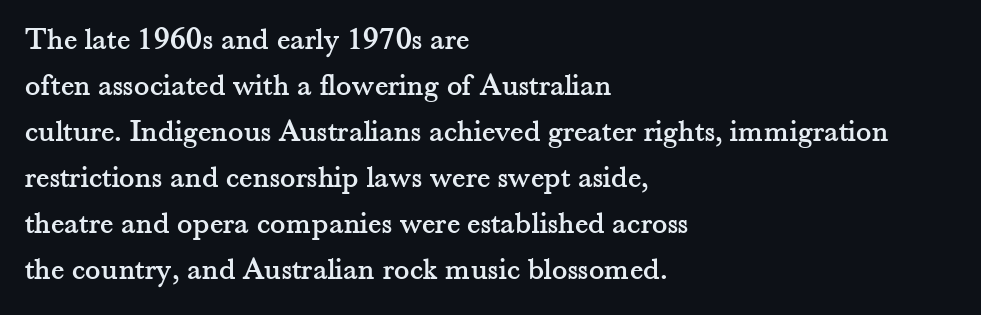
The image shows 32 px serif type, upright; set left-aligned, normal line spacing (1.44x), normal letter spacing, not underlined; medium stroke contrast and a small x-height.
